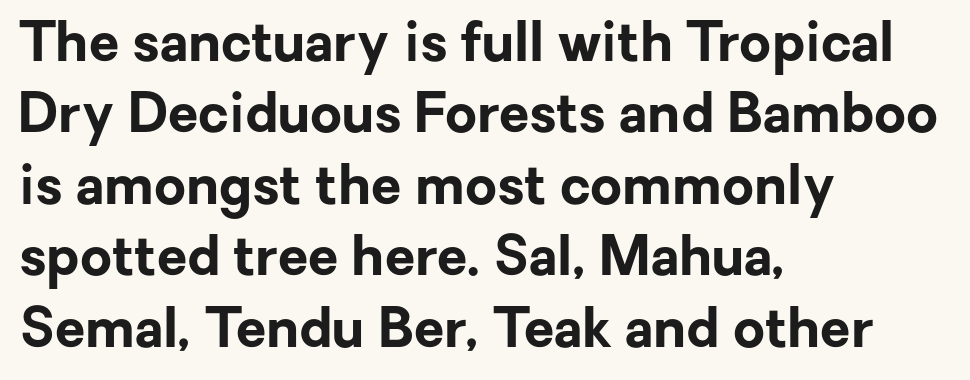
Q: Is the text bold? A: Yes.
Q: Is the text italic (slanted)? A: No, it is upright.
Q: Is the typeface a serif or a sans-serif typeface? A: Sans-serif.
Q: Is the text underlined? A: No.
Q: How is the paragraph aligned? A: Left-aligned.
Q: Is the spacing between letters normal or unusually wide? A: Normal.
Q: Is the spacing between lines tight, normal or loose? A: Normal.
Q: Width (condensed, normal, or wide)? A: Normal.
Q: Stroke contrast? A: Low.
Q: x-height? A: Medium.
Q: Monospaced? A: No.
